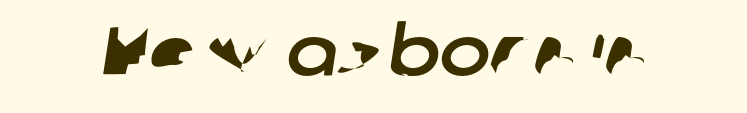
Q: Is the typeface a serif or a sans-serif typeface? A: Sans-serif.
Q: Is the text underlined? A: No.
Q: Is the spacing between letters normal or unusually wide? A: Normal.
Q: Width (condensed, normal, or wide)? A: Normal.
Q: Stroke contrast? A: Low.
Q: x-height? A: Medium.
Q: Monospaced? A: No.
